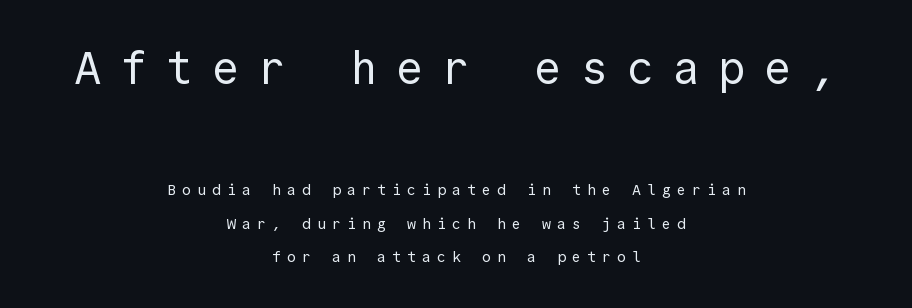
{"serif": "no", "italic": "no", "bold": "no", "weight": "regular", "width": "normal", "x_height": "medium", "monospaced": "yes", "underline": "no", "align": "center", "line_spacing": "loose", "line_spacing_ratio": 2.23, "letter_spacing": "wide", "letter_spacing_em": 0.4, "larger_block": "first", "size_ratio": 3.07, "glyph_px": 46}
